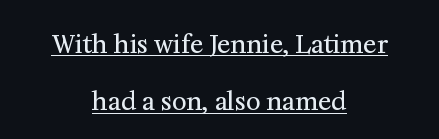
The image shows 25 px text type, upright; set centered, loose line spacing (2.3x), normal letter spacing, underlined.
